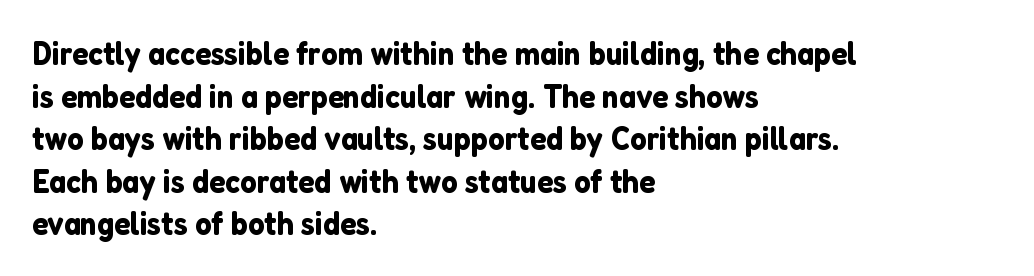
{"serif": "no", "italic": "no", "width": "normal", "stroke_contrast": "low", "x_height": "medium", "monospaced": "no", "underline": "no", "align": "left", "line_spacing": "normal", "line_spacing_ratio": 1.29, "letter_spacing": "normal", "letter_spacing_em": 0.0, "glyph_px": 33}
